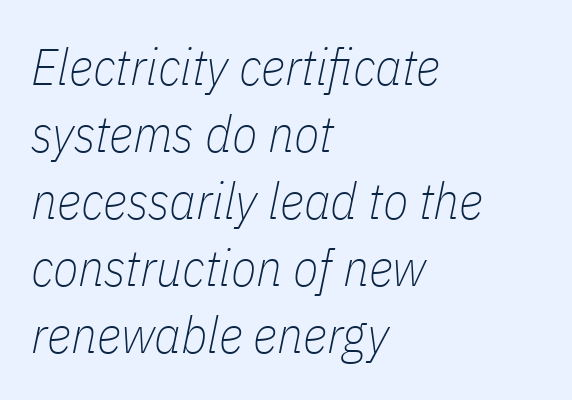
The passage shown is typed in a proportional face where columns would drift. Quick note: interline space is typical. You can tell it's italic because the verticals aren't actually vertical. In terms of letterspacing, this is plain default setting.
